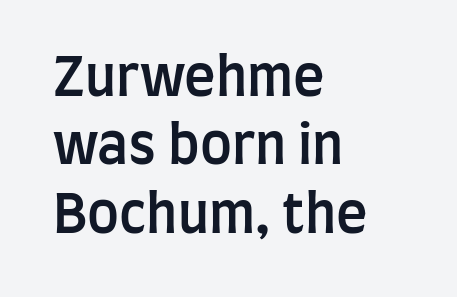
The image shows 53 px semibold, condensed sans-serif type, upright; set left-aligned, normal line spacing (1.29x), normal letter spacing, not underlined; low stroke contrast and a large x-height.
